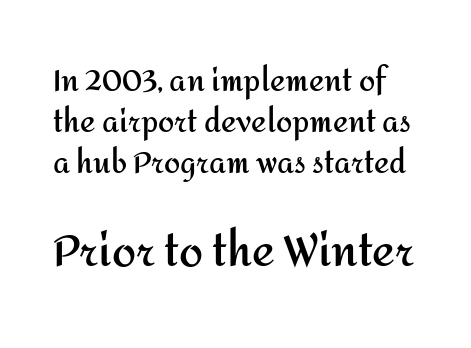
Q: Is the text bold? A: Yes.
Q: Is the text italic (slanted)? A: No, it is upright.
Q: Is the typeface a serif or a sans-serif typeface? A: Sans-serif.
Q: Is the text underlined? A: No.
Q: Is the spacing between letters normal or unusually wide? A: Normal.
Q: Is the spacing between lines tight, normal or loose? A: Normal.
Q: Which block of text is set in a larger size, the first (top) or the second (bottom)? A: The second (bottom) one.
Q: Width (condensed, normal, or wide)? A: Normal.
Q: Stroke contrast? A: Medium.
Q: x-height? A: Medium.
Q: Monospaced? A: No.
